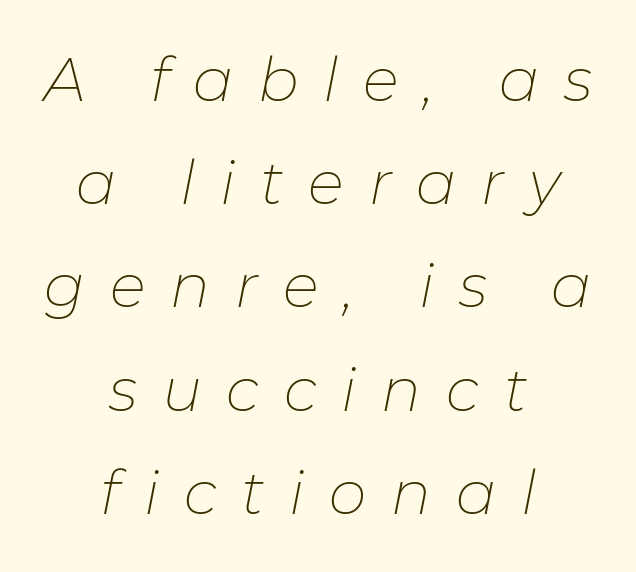
The image shows 60 px thin type, italic (leaning right); set centered, line spacing 1.72x, unusually wide letter spacing (+0.41 em), not underlined; low stroke contrast and a medium x-height.
